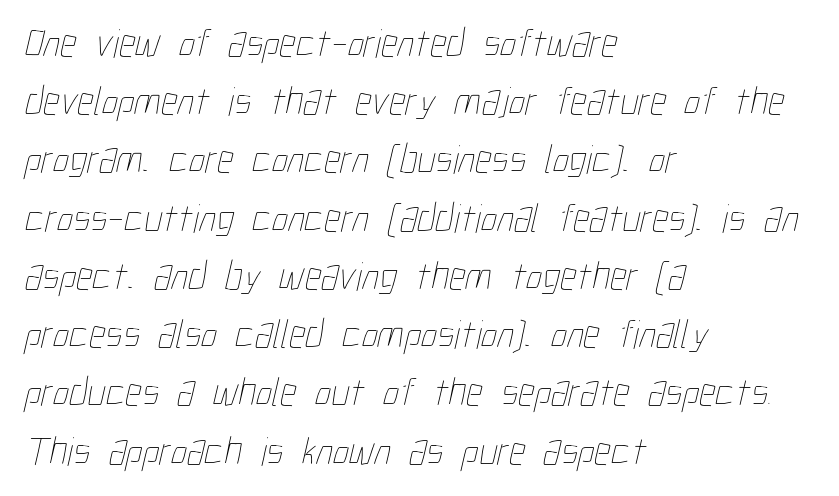
{"bold": "no", "weight": "thin", "width": "condensed", "stroke_contrast": "low", "x_height": "medium", "monospaced": "no", "underline": "no", "align": "left", "line_spacing": "normal", "line_spacing_ratio": 1.42, "letter_spacing": "normal", "letter_spacing_em": 0.0, "glyph_px": 41}
